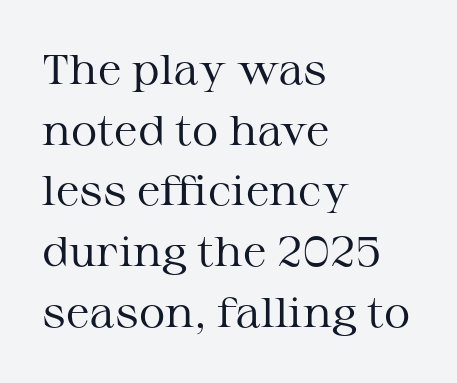
Q: Is the text bold? A: No.
Q: Is the text italic (slanted)? A: No, it is upright.
Q: Is the typeface a serif or a sans-serif typeface? A: Serif.
Q: Is the text underlined? A: No.
Q: How is the paragraph aligned? A: Left-aligned.
Q: Is the spacing between letters normal or unusually wide? A: Normal.
Q: Is the spacing between lines tight, normal or loose? A: Normal.
Q: Width (condensed, normal, or wide)? A: Wide.
Q: Stroke contrast? A: Medium.
Q: x-height? A: Medium.
Q: Monospaced? A: No.
